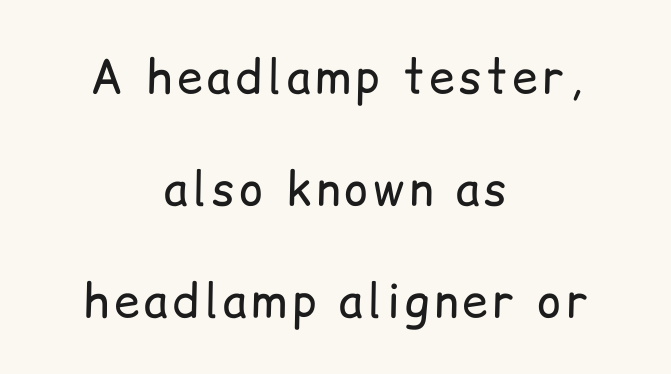
These lines are rendered in a variable-pitch font. Plain, unruled lines of type. No chunkiness to these letters — they're not bold. One glance says open: line gaps are wider than usual. This rendering employs a face without finishing strokes, i.e., a sans-serif.
